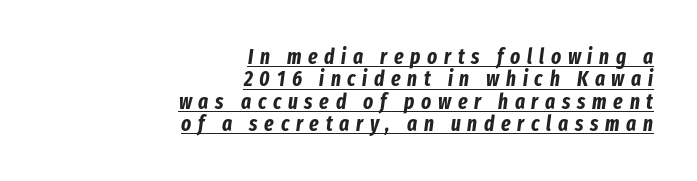
{"italic": "yes", "lean": "right", "slant_degrees": 8, "bold": "yes", "underline": "yes", "align": "right", "line_spacing": "tight", "line_spacing_ratio": 1.06, "letter_spacing": "wide", "letter_spacing_em": 0.32, "glyph_px": 21}
